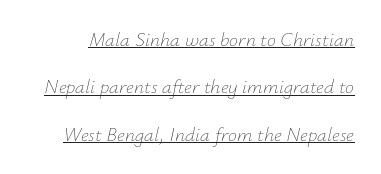
Q: Is the text bold? A: No.
Q: Is the text italic (slanted)? A: Yes, it leans right by about 12 degrees.
Q: Is the text underlined? A: Yes.
Q: Is the spacing between letters normal or unusually wide? A: Normal.
Q: Is the spacing between lines tight, normal or loose? A: Loose.
